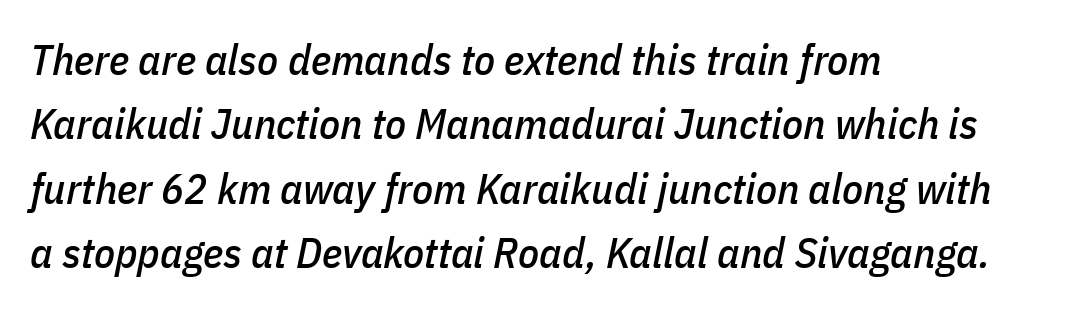
{"italic": "yes", "lean": "right", "slant_degrees": 11, "width": "condensed", "stroke_contrast": "low", "x_height": "medium", "monospaced": "no", "underline": "no", "align": "left", "line_spacing": "normal", "line_spacing_ratio": 1.5, "letter_spacing": "normal", "letter_spacing_em": 0.0, "glyph_px": 43}
